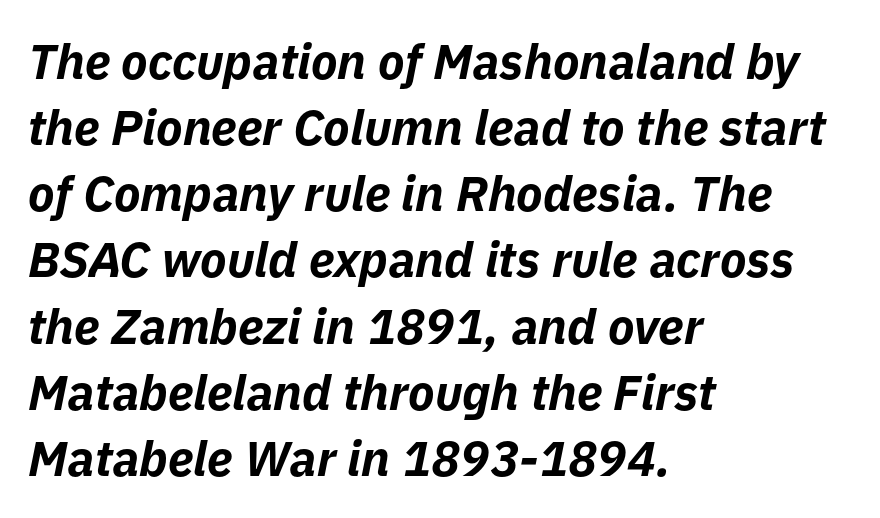
{"italic": "yes", "lean": "right", "slant_degrees": 11, "bold": "yes", "weight": "bold", "width": "normal", "stroke_contrast": "low", "x_height": "medium", "monospaced": "no", "underline": "no", "align": "left", "line_spacing": "normal", "line_spacing_ratio": 1.35, "letter_spacing": "normal", "letter_spacing_em": 0.0, "glyph_px": 49}
